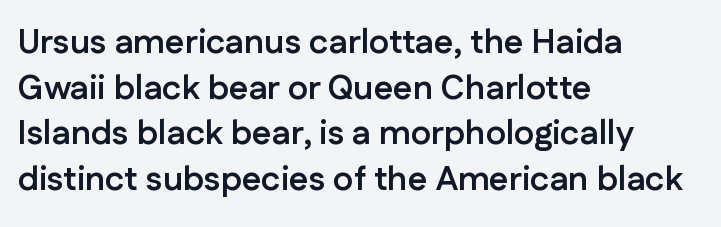
{"serif": "no", "italic": "no", "bold": "yes", "weight": "semibold", "width": "normal", "stroke_contrast": "low", "x_height": "medium", "monospaced": "no", "underline": "no", "align": "left", "line_spacing": "normal", "line_spacing_ratio": 1.34, "letter_spacing": "normal", "letter_spacing_em": 0.0, "glyph_px": 34}
